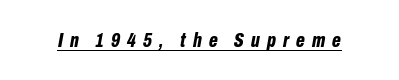
Its strokes are broad and dark, the hallmark of bold type. Compared with typical body copy, the letter spacing here is much looser. There's an unmistakable incline to the writing here. Compared with undecorated copy, this sample adds a rule below the words.
